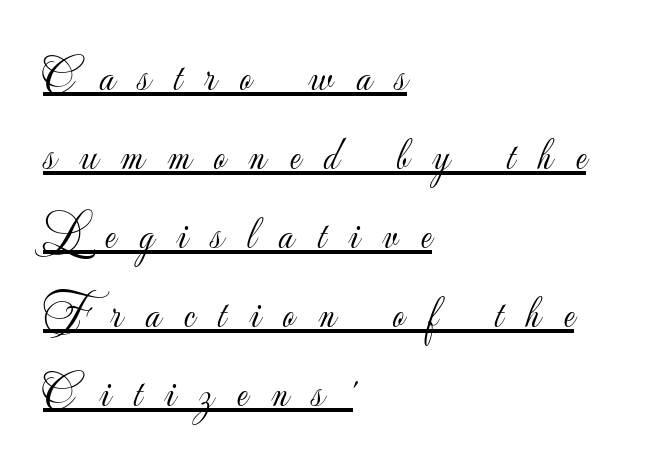
The image shows 47 px light sans-serif type; set left-aligned, normal line spacing (1.68x), unusually wide letter spacing (+0.5 em), underlined; low stroke contrast and a small x-height.
